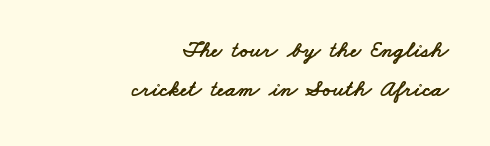
{"underline": "no", "align": "right", "line_spacing_ratio": 1.71, "letter_spacing": "normal", "letter_spacing_em": 0.0, "glyph_px": 23}
